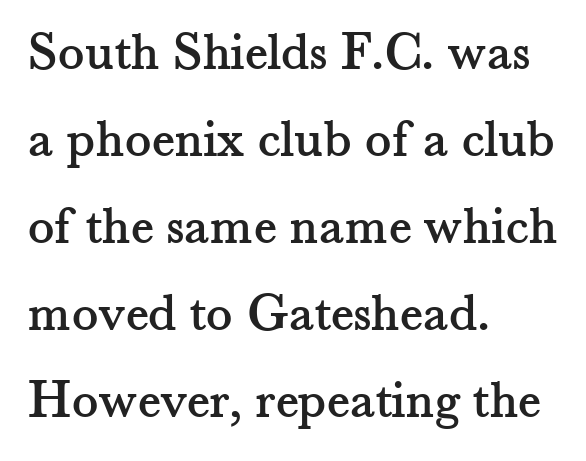
{"serif": "yes", "italic": "no", "width": "normal", "stroke_contrast": "medium", "x_height": "small", "monospaced": "no", "underline": "no", "align": "left", "line_spacing": "normal", "line_spacing_ratio": 1.58, "letter_spacing": "normal", "letter_spacing_em": 0.0, "glyph_px": 55}
